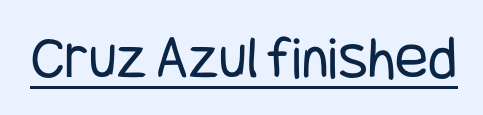
Q: Is the text bold? A: No.
Q: Is the text italic (slanted)? A: No, it is upright.
Q: Is the typeface a serif or a sans-serif typeface? A: Sans-serif.
Q: Is the text underlined? A: Yes.
Q: Is the spacing between letters normal or unusually wide? A: Normal.
Q: Width (condensed, normal, or wide)? A: Condensed.
Q: Stroke contrast? A: Low.
Q: x-height? A: Large.
